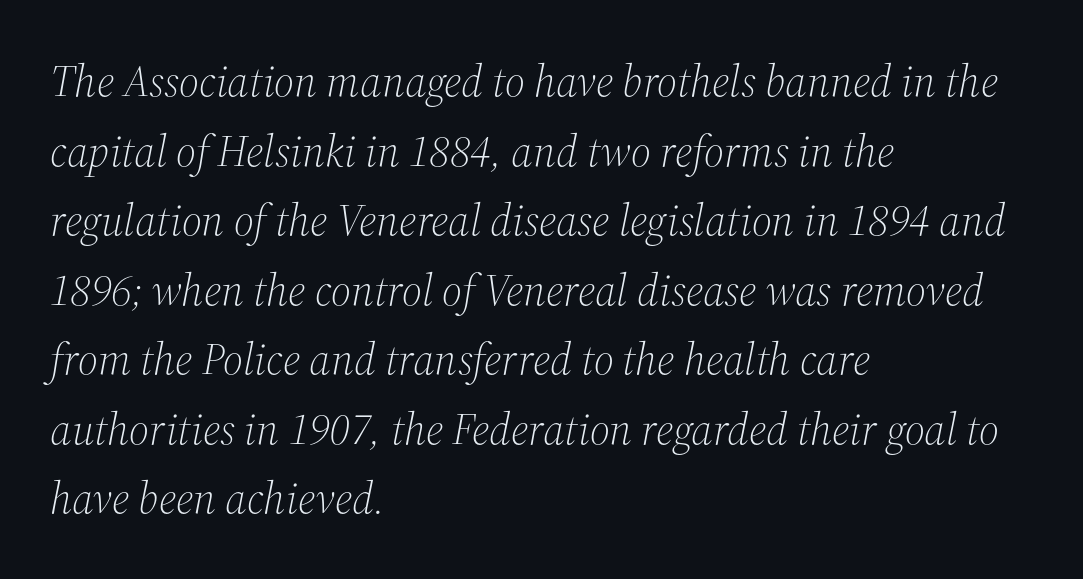
The image shows 44 px light serif type, italic (leaning right); set left-aligned, normal line spacing (1.58x), normal letter spacing, not underlined; medium stroke contrast and a medium x-height.
